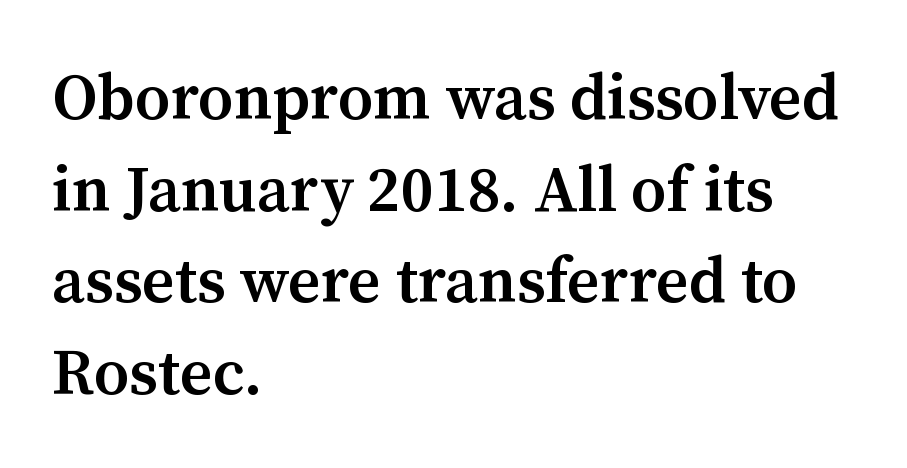
{"serif": "yes", "italic": "no", "bold": "semi", "weight": "semibold", "width": "normal", "stroke_contrast": "medium", "x_height": "medium", "monospaced": "no", "underline": "no", "align": "left", "line_spacing": "normal", "line_spacing_ratio": 1.43, "letter_spacing": "normal", "letter_spacing_em": 0.0, "glyph_px": 64}
